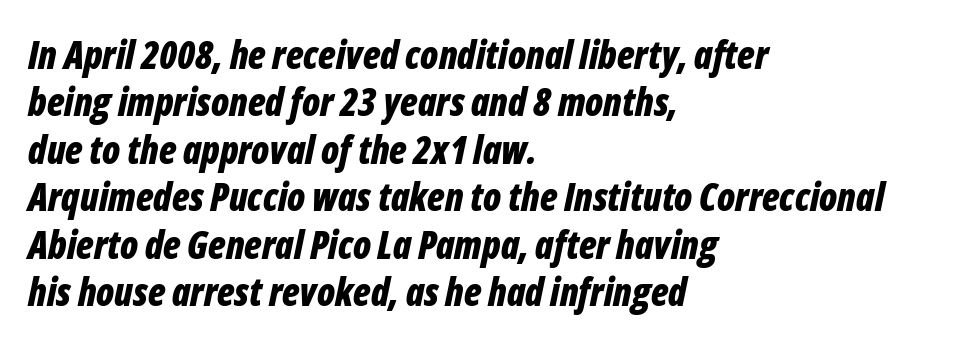
These lines are rendered in a variable-pitch font. If you drew a ruler down the left edge, every line would touch it. The glyphs look as if they've been sheared to an angle. How would I describe the line gaps? Plain and ordinary.
